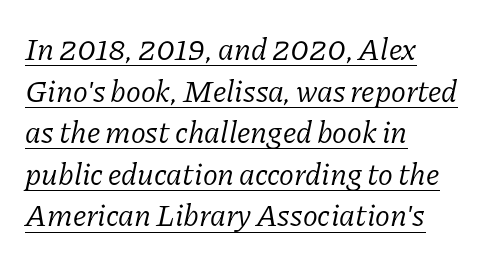
{"serif": "yes", "italic": "yes", "lean": "right", "slant_degrees": 11, "bold": "no", "weight": "light", "width": "normal", "stroke_contrast": "low", "x_height": "medium", "monospaced": "no", "underline": "yes", "align": "left", "line_spacing": "normal", "line_spacing_ratio": 1.34, "letter_spacing": "normal", "letter_spacing_em": 0.0, "glyph_px": 31}
